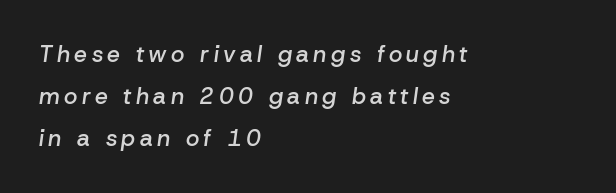
This rendering uses left alignment, leaving the right contour irregular. Set as a demibold, roughly 600 on the weight scale. A typesetter would mark this as italic. Beneath every word, the page is bare.
